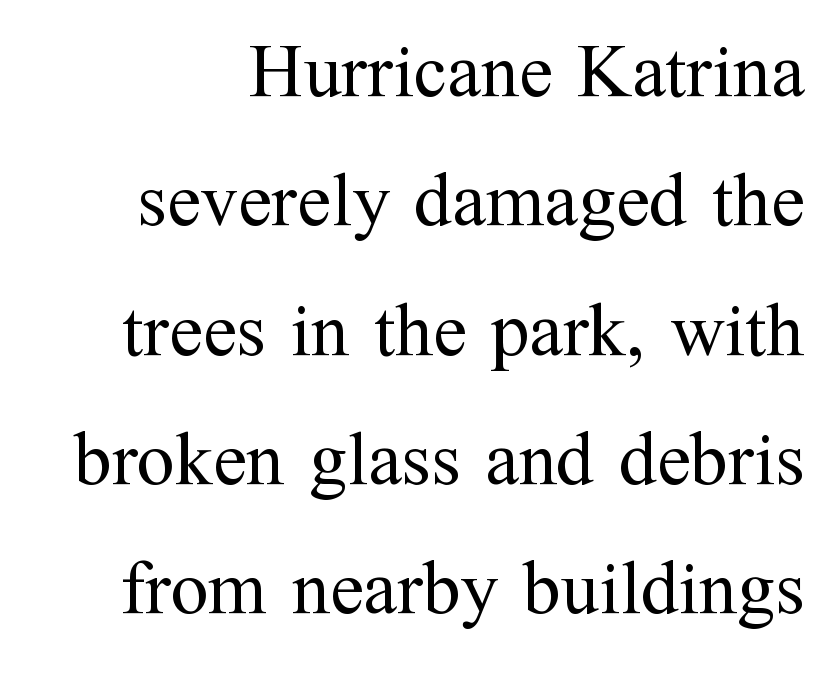
{"serif": "yes", "italic": "no", "bold": "no", "weight": "regular", "width": "normal", "stroke_contrast": "medium", "x_height": "medium", "monospaced": "no", "underline": "no", "align": "right", "line_spacing": "normal", "line_spacing_ratio": 1.68, "letter_spacing": "normal", "letter_spacing_em": 0.0, "glyph_px": 77}
